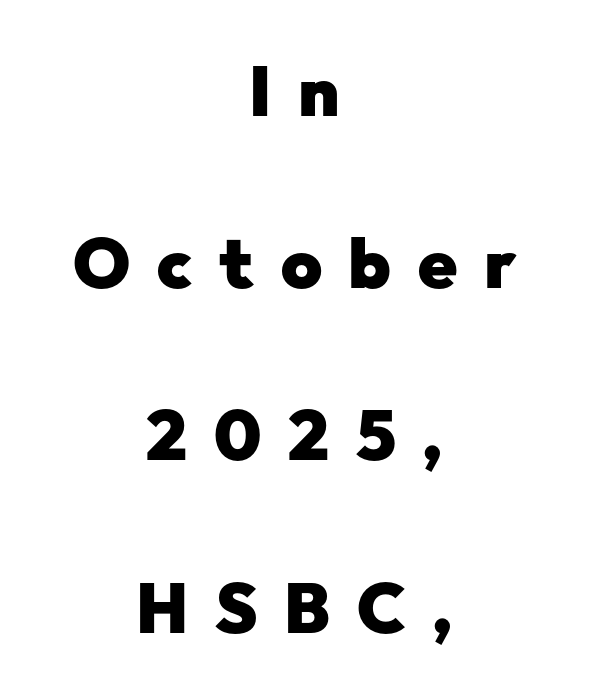
The passage shown is typeset with a sans-serif family. Check the space under the baseline: it is left empty. Strokes here are thick enough to call this a true bold. Notice how the stems are strictly vertical — no italics here. A centered setting, common on invitations and titles, is used for this passage. A typesetter would call this proportional, since set widths differ per character.
